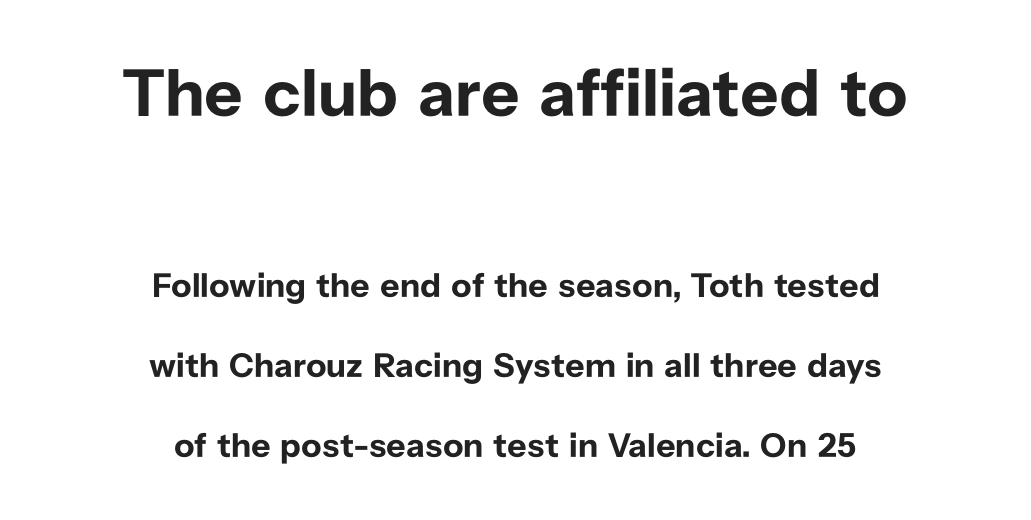
{"serif": "no", "italic": "no", "bold": "yes", "weight": "bold", "width": "normal", "stroke_contrast": "low", "x_height": "medium", "monospaced": "no", "underline": "no", "align": "center", "line_spacing": "loose", "line_spacing_ratio": 2.35, "letter_spacing": "normal", "letter_spacing_em": 0.0, "larger_block": "first", "size_ratio": 1.97, "glyph_px": 67}
